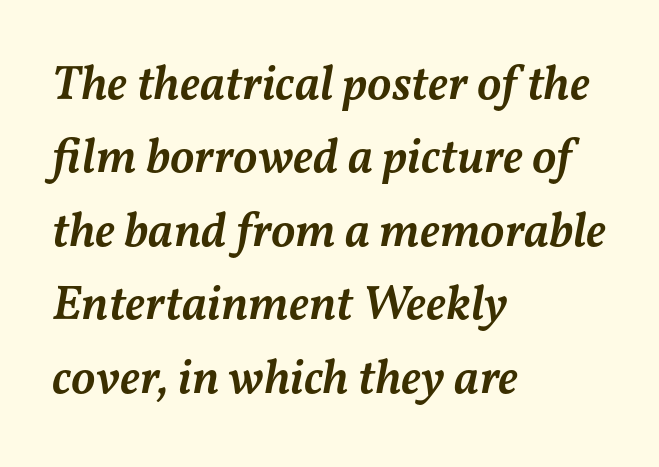
The image shows 49 px semibold type, italic (leaning right); set left-aligned, normal line spacing (1.5x), normal letter spacing, not underlined; medium stroke contrast and a medium x-height.
